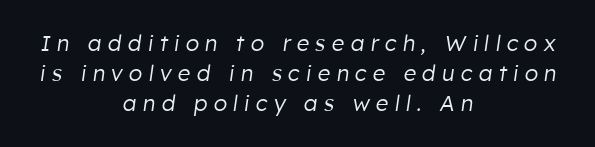
The image shows 22 px text type, italic (leaning right); set centered, normal line spacing (1.37x), unusually wide letter spacing (+0.28 em), not underlined.
